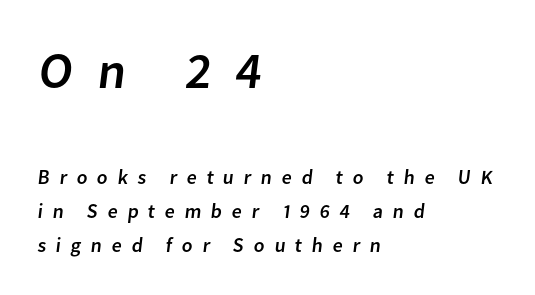
Q: Is the typeface a serif or a sans-serif typeface? A: Sans-serif.
Q: Is the text underlined? A: No.
Q: How is the paragraph aligned? A: Left-aligned.
Q: Is the spacing between letters normal or unusually wide? A: Unusually wide.
Q: Is the spacing between lines tight, normal or loose? A: Normal.
Q: Which block of text is set in a larger size, the first (top) or the second (bottom)? A: The first (top) one.
Q: Width (condensed, normal, or wide)? A: Normal.
Q: Stroke contrast? A: Low.
Q: x-height? A: Medium.
Q: Monospaced? A: No.
